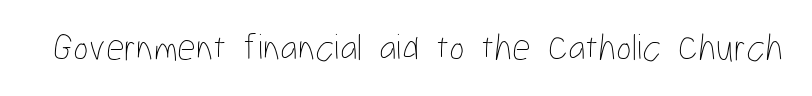
The image shows 37 px thin, condensed type, upright; set normal letter spacing, not underlined; low stroke contrast and a medium x-height.
